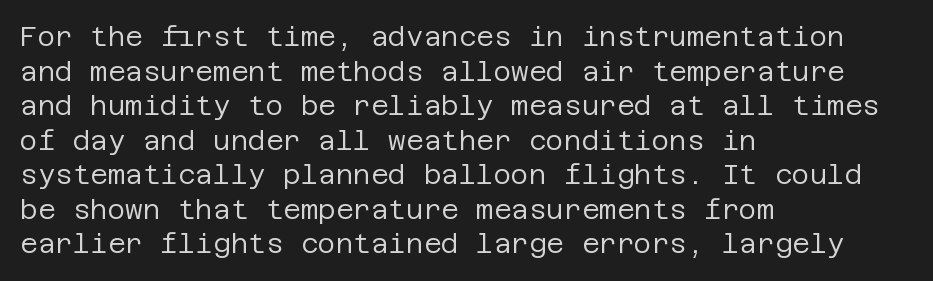
The image shows 27 px text type, upright; set left-aligned, normal line spacing (1.28x), normal letter spacing, not underlined.
